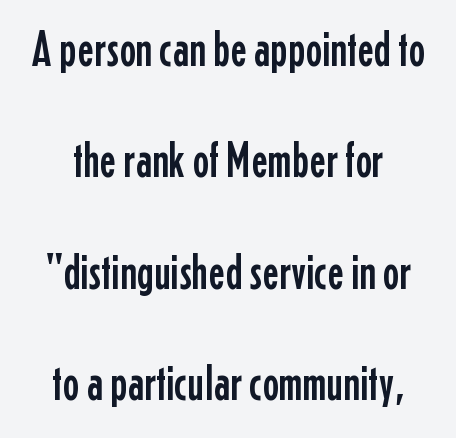
The image shows 50 px condensed sans-serif type, upright; set loose line spacing (2.23x), normal letter spacing, not underlined; low stroke contrast and a medium x-height.
